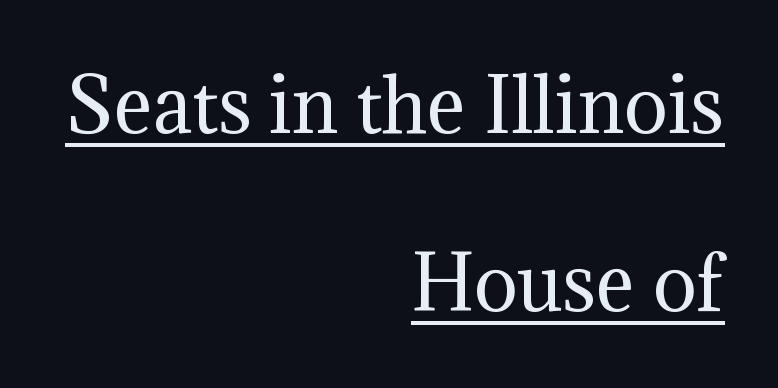
Q: Is the text bold? A: No.
Q: Is the text italic (slanted)? A: No, it is upright.
Q: Is the typeface a serif or a sans-serif typeface? A: Serif.
Q: Is the text underlined? A: Yes.
Q: How is the paragraph aligned? A: Right-aligned.
Q: Is the spacing between letters normal or unusually wide? A: Normal.
Q: Is the spacing between lines tight, normal or loose? A: Loose.
Q: Width (condensed, normal, or wide)? A: Normal.
Q: Stroke contrast? A: Medium.
Q: x-height? A: Medium.
Q: Monospaced? A: No.
